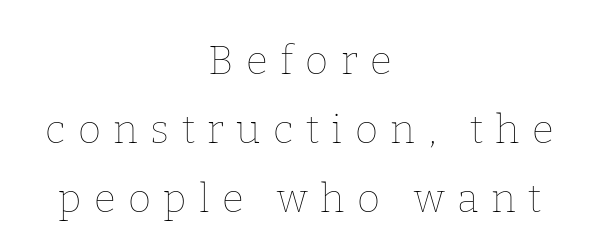
Q: Is the text bold? A: No.
Q: Is the text italic (slanted)? A: No, it is upright.
Q: Is the text underlined? A: No.
Q: How is the paragraph aligned? A: Centered.
Q: Is the spacing between letters normal or unusually wide? A: Unusually wide.
Q: Width (condensed, normal, or wide)? A: Normal.
Q: Stroke contrast? A: Low.
Q: x-height? A: Medium.
Q: Monospaced? A: No.
